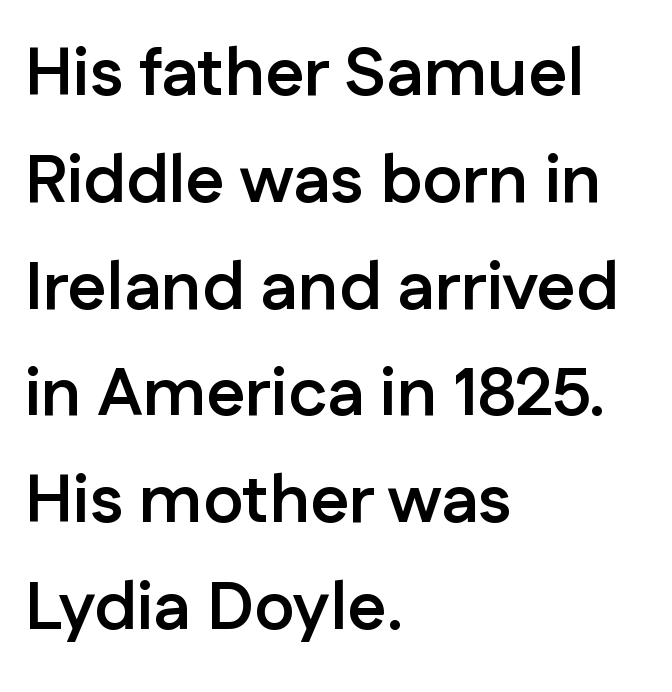
The image shows 68 px semibold sans-serif type, upright; set left-aligned, normal line spacing (1.57x), normal letter spacing, not underlined; low stroke contrast and a medium x-height.
